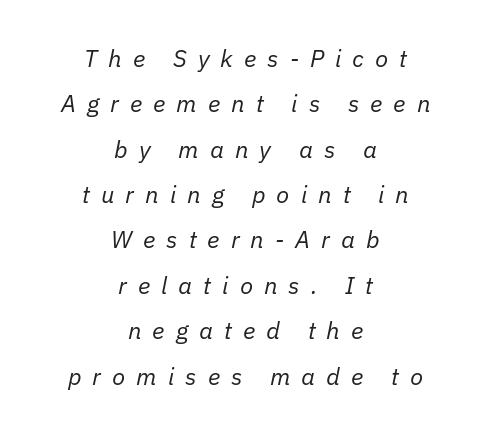
{"italic": "yes", "lean": "right", "slant_degrees": 11, "bold": "no", "underline": "no", "align": "center", "line_spacing_ratio": 1.89, "letter_spacing": "wide", "letter_spacing_em": 0.46, "glyph_px": 24}
